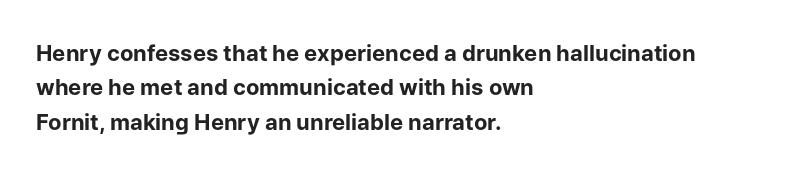
The image shows 22 px bold type, upright; set left-aligned, normal line spacing (1.56x), normal letter spacing, not underlined.
